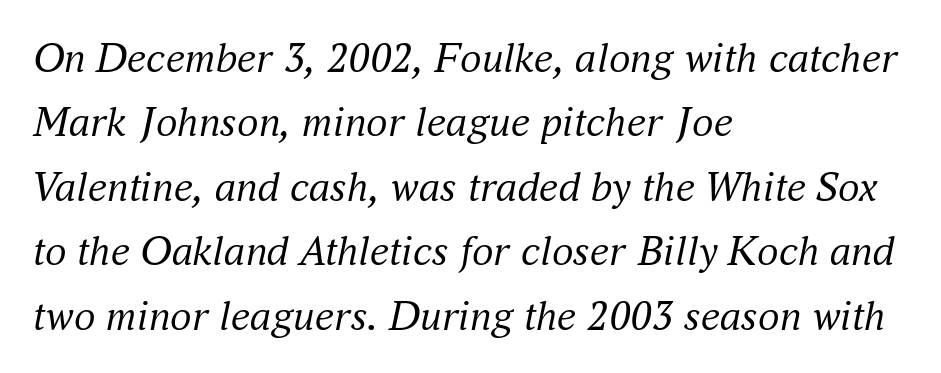
Q: Is the text bold? A: No.
Q: Is the text italic (slanted)? A: Yes, it leans right by about 16 degrees.
Q: Is the typeface a serif or a sans-serif typeface? A: Serif.
Q: Is the text underlined? A: No.
Q: How is the paragraph aligned? A: Left-aligned.
Q: Is the spacing between letters normal or unusually wide? A: Normal.
Q: Is the spacing between lines tight, normal or loose? A: Normal.
Q: Width (condensed, normal, or wide)? A: Normal.
Q: Stroke contrast? A: Medium.
Q: x-height? A: Small.
Q: Monospaced? A: No.
